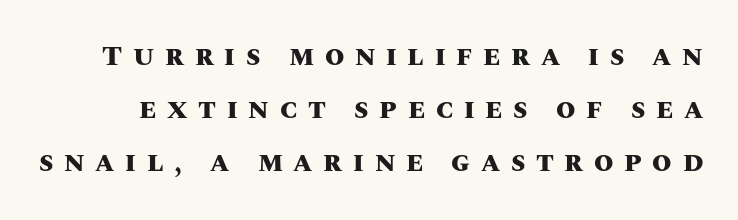
Q: Is the text bold? A: Yes.
Q: Is the text italic (slanted)? A: No, it is upright.
Q: Is the text underlined? A: No.
Q: Is the spacing between letters normal or unusually wide? A: Unusually wide.
Q: Is the spacing between lines tight, normal or loose? A: Loose.
Q: Width (condensed, normal, or wide)? A: Normal.
Q: Stroke contrast? A: Medium.
Q: x-height? A: Large.
Q: Monospaced? A: No.
